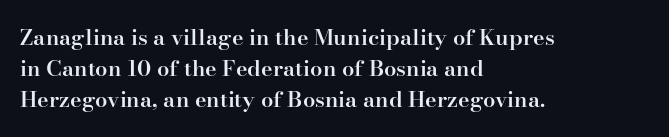
Q: Is the text bold? A: Semi-bold.
Q: Is the text italic (slanted)? A: No, it is upright.
Q: Is the text underlined? A: No.
Q: How is the paragraph aligned? A: Left-aligned.
Q: Is the spacing between letters normal or unusually wide? A: Normal.
Q: Is the spacing between lines tight, normal or loose? A: Normal.
